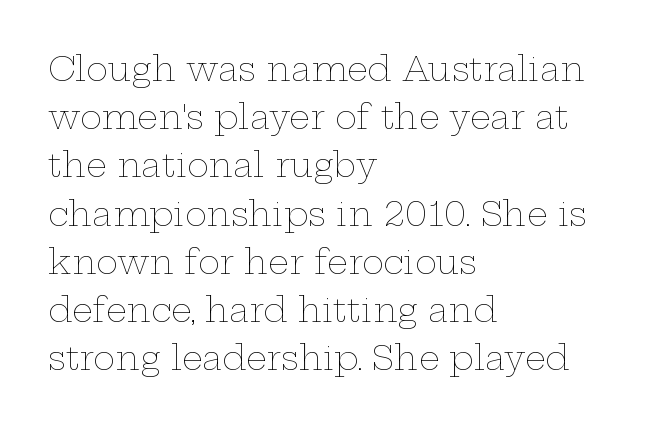
The image shows 33 px thin, wide type, upright; set left-aligned, normal line spacing (1.46x), normal letter spacing, not underlined; low stroke contrast and a medium x-height.
